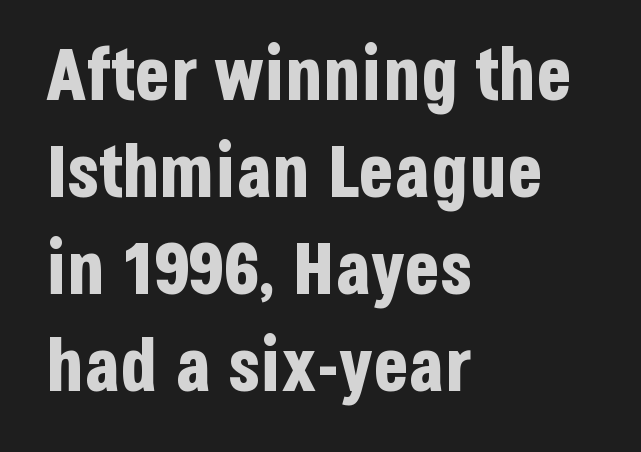
Q: Is the text bold? A: Yes.
Q: Is the text italic (slanted)? A: No, it is upright.
Q: Is the typeface a serif or a sans-serif typeface? A: Sans-serif.
Q: Is the text underlined? A: No.
Q: How is the paragraph aligned? A: Left-aligned.
Q: Is the spacing between letters normal or unusually wide? A: Normal.
Q: Is the spacing between lines tight, normal or loose? A: Normal.
Q: Width (condensed, normal, or wide)? A: Condensed.
Q: Stroke contrast? A: Low.
Q: x-height? A: Large.
Q: Monospaced? A: No.
